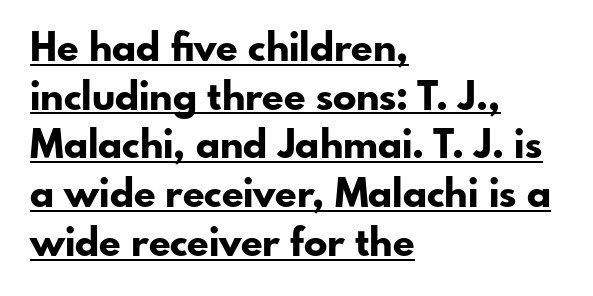
Looks like regular typesetting: each glyph gets only the width it needs. Typographically, this falls in the sans-serif category. Every stem runs plumb, perpendicular to the baseline. The specimen includes a rule beneath the text block's lines.
